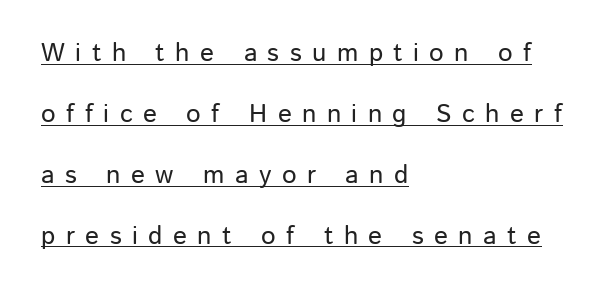
The designer dialed line spacing up above the default. Line beginnings align vertically; line endings do not. If you drew a line through each stem, it would be perfectly vertical. The rendering inserts visible extra space after every character. Caption: lettering with a line underneath.
